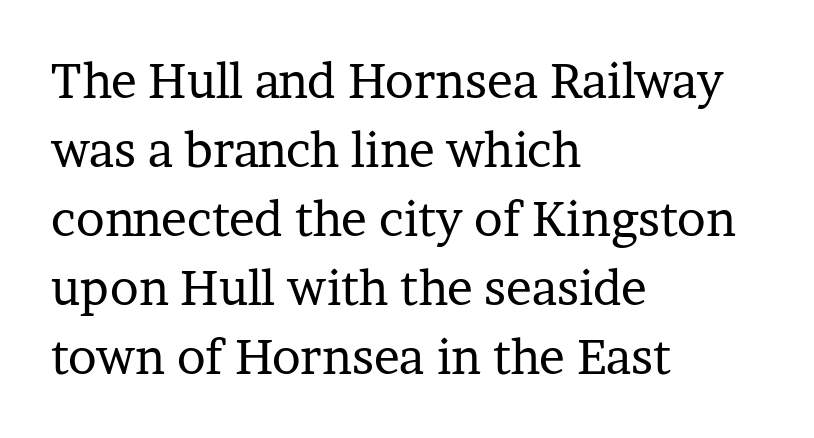
{"serif": "yes", "italic": "no", "bold": "no", "weight": "regular", "width": "normal", "stroke_contrast": "low", "x_height": "medium", "monospaced": "no", "underline": "no", "align": "left", "line_spacing": "normal", "line_spacing_ratio": 1.44, "letter_spacing": "normal", "letter_spacing_em": 0.0, "glyph_px": 48}
